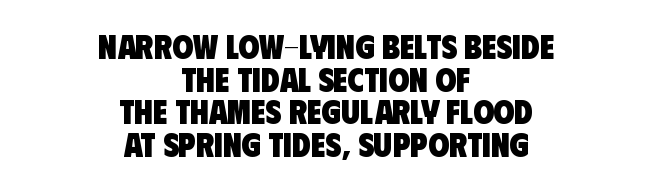
The image shows 34 px heavy, condensed sans-serif type; set centered, tight line spacing (0.96x), normal letter spacing, not underlined; low stroke contrast and a large x-height.
